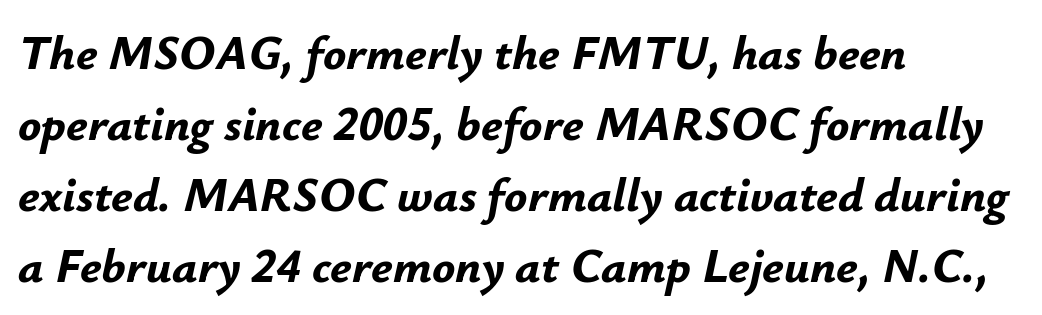
The image shows 48 px bold type, italic (leaning right); set left-aligned, normal line spacing (1.48x), normal letter spacing, not underlined; low stroke contrast and a small x-height.
